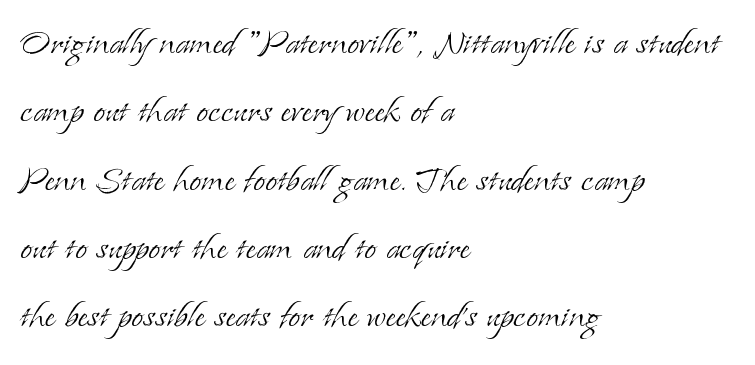
The image shows 43 px light serif type; set left-aligned, normal line spacing (1.59x), normal letter spacing, not underlined; low stroke contrast and a small x-height.
